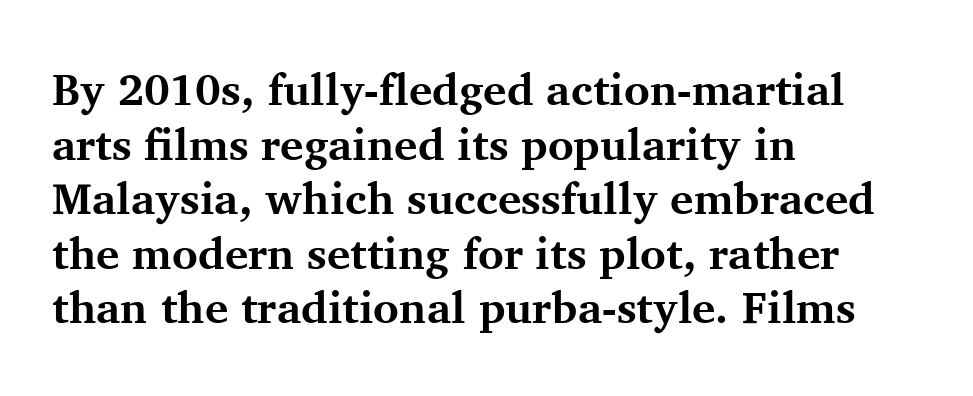
{"serif": "yes", "italic": "no", "bold": "yes", "weight": "bold", "width": "normal", "stroke_contrast": "medium", "x_height": "medium", "monospaced": "no", "underline": "no", "align": "left", "line_spacing_ratio": 1.24, "letter_spacing": "normal", "letter_spacing_em": 0.0, "glyph_px": 44}
